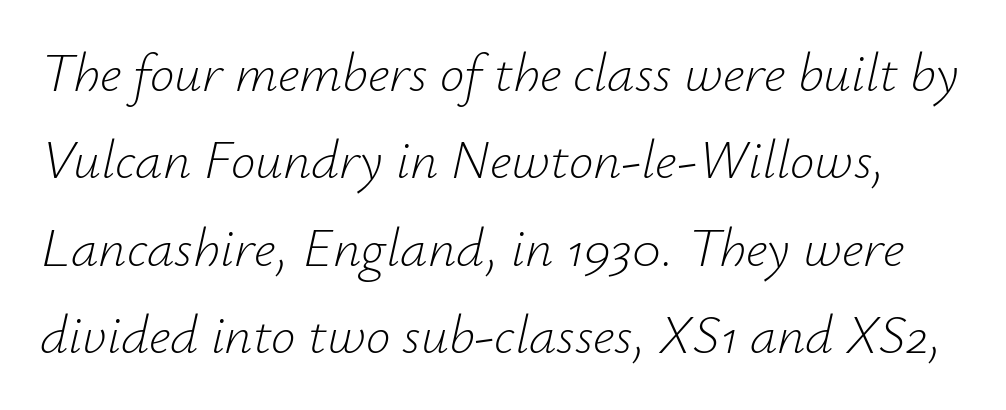
Style check: oblique. The font sits on the lighter half of the weight spectrum, regular included. How are the letters spaced? Ordinarily, with no added tracking. Spacing verdict: proportional, widths tailored to each character. This rendering features lettering with no underline. Successive baselines arrive at the customary interval.
